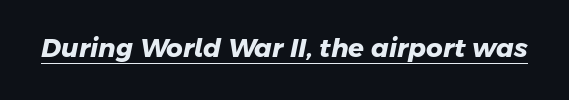
The image shows 26 px bold type; set normal letter spacing, underlined.
